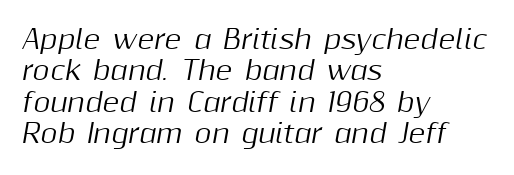
The rag falls on the right side of this text block. Each word holds together tightly as a unit, with standard inter-letter gaps. Notice how the stems are inclined rather than vertical — that's the hallmark of italics. Nobody drew a line under any word here.
